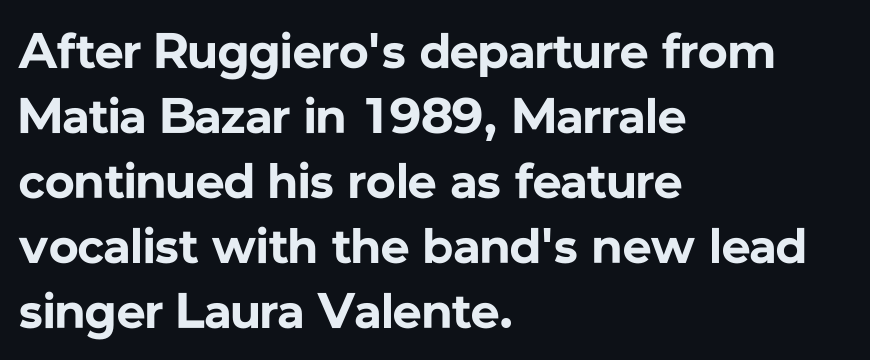
{"serif": "no", "italic": "no", "bold": "yes", "weight": "bold", "width": "normal", "stroke_contrast": "low", "x_height": "medium", "monospaced": "no", "underline": "no", "align": "left", "line_spacing": "normal", "line_spacing_ratio": 1.3, "letter_spacing": "normal", "letter_spacing_em": 0.0, "glyph_px": 50}
